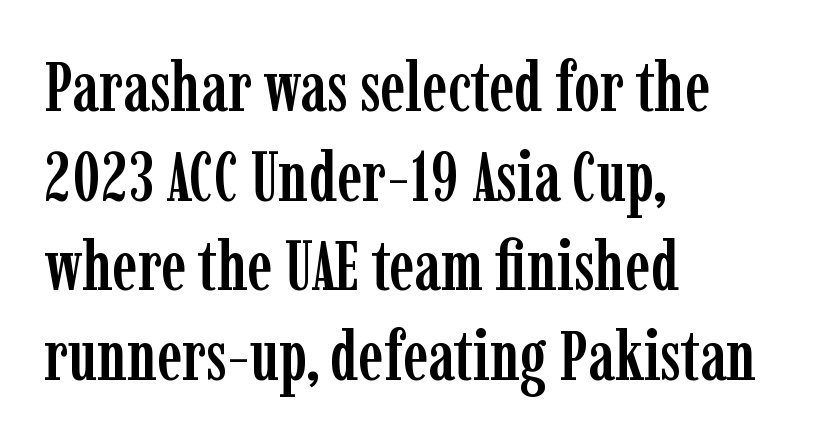
The image shows 70 px condensed serif type, upright; set left-aligned, normal line spacing (1.28x), normal letter spacing, not underlined; low stroke contrast and a medium x-height.
